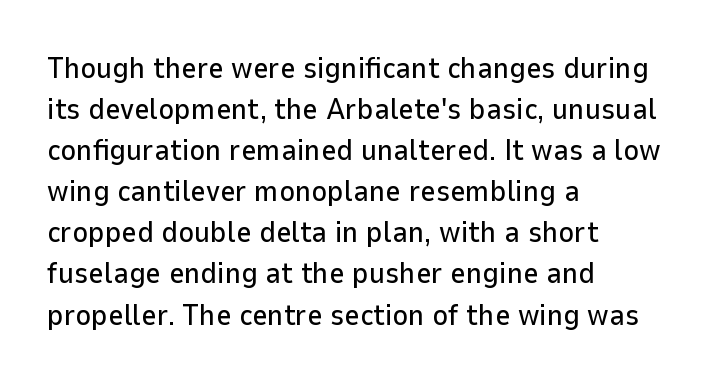
Q: Is the text italic (slanted)? A: No, it is upright.
Q: Is the typeface a serif or a sans-serif typeface? A: Sans-serif.
Q: Is the text underlined? A: No.
Q: How is the paragraph aligned? A: Left-aligned.
Q: Is the spacing between letters normal or unusually wide? A: Normal.
Q: Is the spacing between lines tight, normal or loose? A: Normal.
Q: Width (condensed, normal, or wide)? A: Normal.
Q: Stroke contrast? A: Low.
Q: x-height? A: Medium.
Q: Monospaced? A: No.
